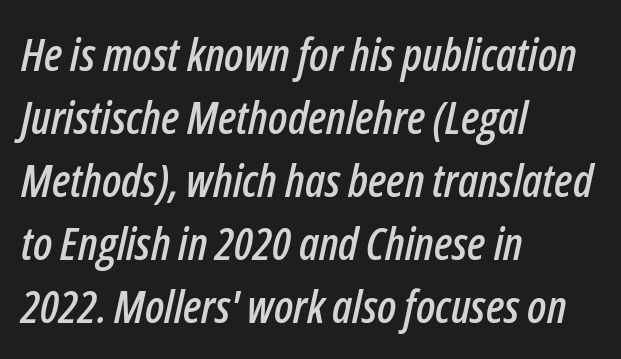
Descenders are the only things crossing below the line. One-word summary of the alignment: left. Is this a fixed-width face? No — the glyphs have proportional, varying widths. Vertical spacing — default. Nobody touched the tracking dial on this one.
